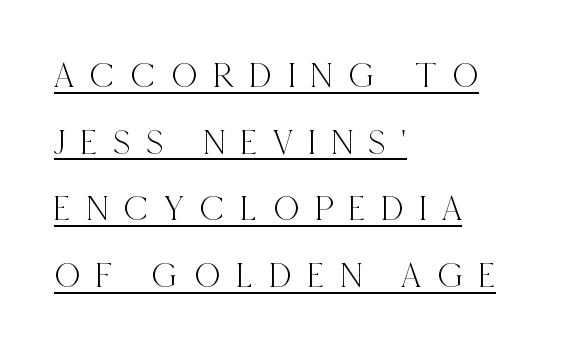
{"serif": "yes", "italic": "no", "width": "condensed", "x_height": "large", "monospaced": "no", "underline": "yes", "align": "left", "line_spacing_ratio": 1.85, "letter_spacing": "wide", "letter_spacing_em": 0.43, "glyph_px": 36}
